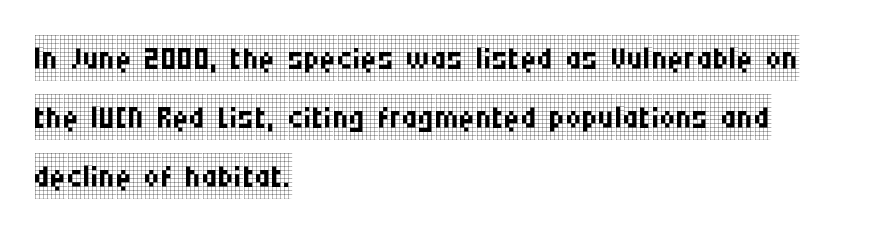
The image shows 45 px regular-weight, condensed serif type, upright; set left-aligned, normal line spacing (1.31x), normal letter spacing, not underlined; low stroke contrast and a large x-height.
